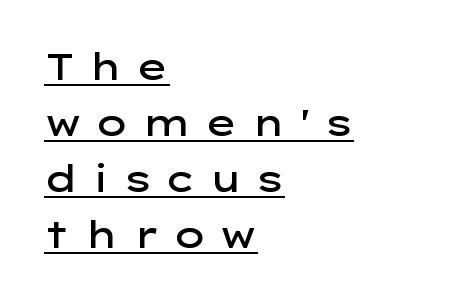
How heavy is the stroke? Medium-heavy — a semibold, shy of bold. Characters follow at a spacing far wider than the type designer built in. The face used here is proportionally spaced, like ordinary book or web type. The lines sit at an ordinary, default distance from one another. The paragraph has a hard left edge and a soft right edge.
